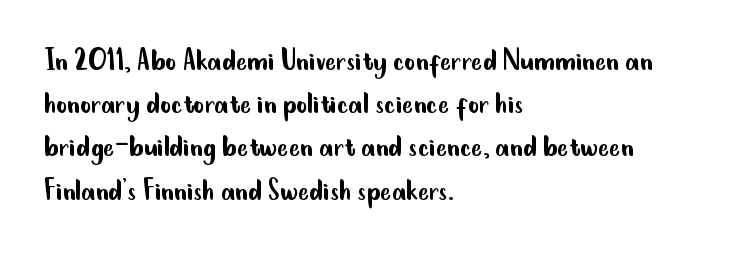
{"serif": "no", "italic": "no", "bold": "no", "weight": "regular", "width": "condensed", "stroke_contrast": "low", "x_height": "small", "monospaced": "no", "underline": "no", "align": "left", "line_spacing": "normal", "line_spacing_ratio": 1.27, "letter_spacing": "normal", "letter_spacing_em": 0.0, "glyph_px": 34}
